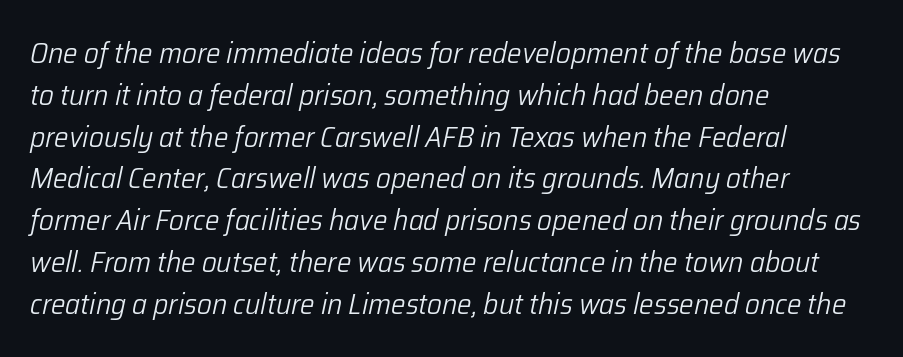
Q: Is the text bold? A: No.
Q: Is the text italic (slanted)? A: Yes, it leans right by about 12 degrees.
Q: Is the text underlined? A: No.
Q: How is the paragraph aligned? A: Left-aligned.
Q: Is the spacing between letters normal or unusually wide? A: Normal.
Q: Is the spacing between lines tight, normal or loose? A: Normal.
Q: Width (condensed, normal, or wide)? A: Normal.
Q: Stroke contrast? A: Low.
Q: x-height? A: Medium.
Q: Monospaced? A: No.
